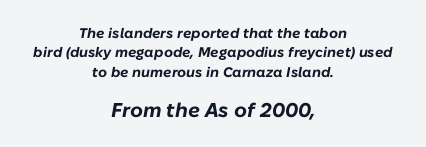
{"italic": "yes", "lean": "right", "slant_degrees": 10, "bold": "yes", "underline": "no", "align": "center", "line_spacing": "normal", "line_spacing_ratio": 1.39, "letter_spacing": "normal", "letter_spacing_em": 0.0, "larger_block": "second", "size_ratio": 1.43, "glyph_px": 20}
